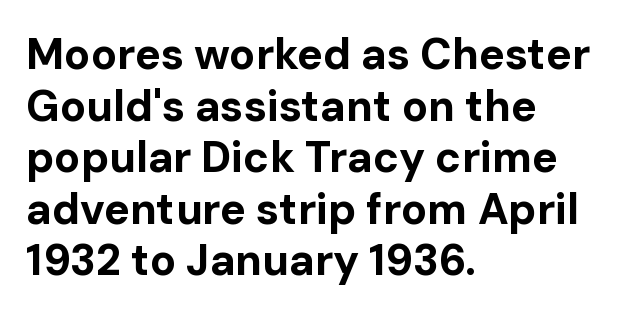
{"serif": "no", "italic": "no", "bold": "yes", "weight": "bold", "width": "normal", "stroke_contrast": "low", "x_height": "medium", "monospaced": "no", "underline": "no", "align": "left", "line_spacing_ratio": 1.2, "letter_spacing": "normal", "letter_spacing_em": 0.0, "glyph_px": 43}
